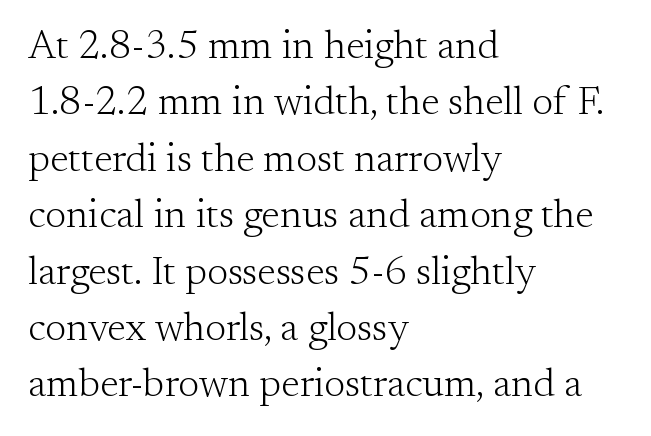
Honestly, the row spacing looks completely unremarkable. This rendering employs a face with finishing strokes, i.e., a serif. Counters stay open thanks to moderate or lighter strokes. The zone under the glyphs is completely vacant. Proportional: the letters do not fall into vertical columns. Here the glyphs are tracked normally, forming tight word shapes.
